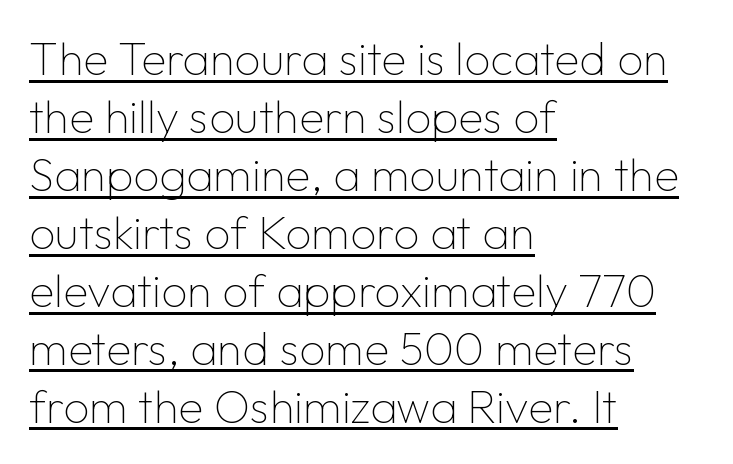
{"serif": "no", "italic": "no", "bold": "no", "weight": "thin", "width": "normal", "stroke_contrast": "low", "x_height": "medium", "monospaced": "no", "underline": "yes", "align": "left", "line_spacing": "normal", "line_spacing_ratio": 1.26, "letter_spacing": "normal", "letter_spacing_em": 0.0, "glyph_px": 46}
